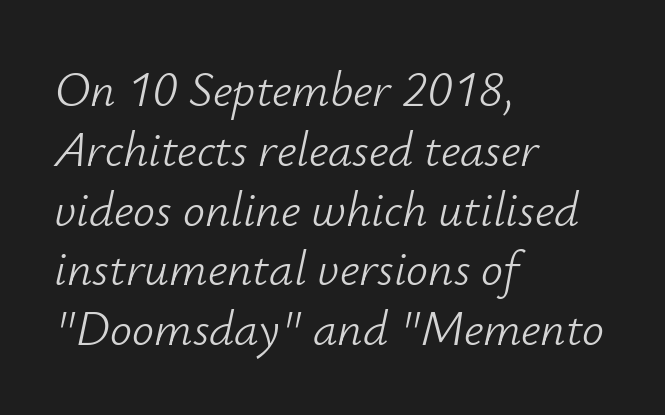
{"italic": "yes", "lean": "right", "slant_degrees": 12, "bold": "no", "weight": "light", "width": "normal", "stroke_contrast": "low", "x_height": "small", "monospaced": "no", "underline": "no", "align": "left", "line_spacing_ratio": 1.22, "letter_spacing": "normal", "letter_spacing_em": 0.0, "glyph_px": 49}
